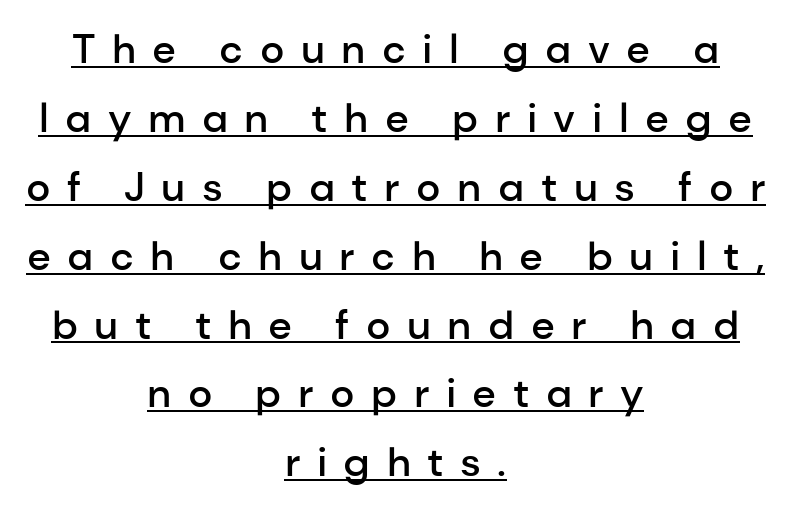
Each letter keeps its own natural width here, so spacing adapts to shape. Leading: standard. Stems and bowls a touch heavier than normal — semibold. Someone cranked the tracking dial way up on this one. The rag falls on both sides of this text block equally.
